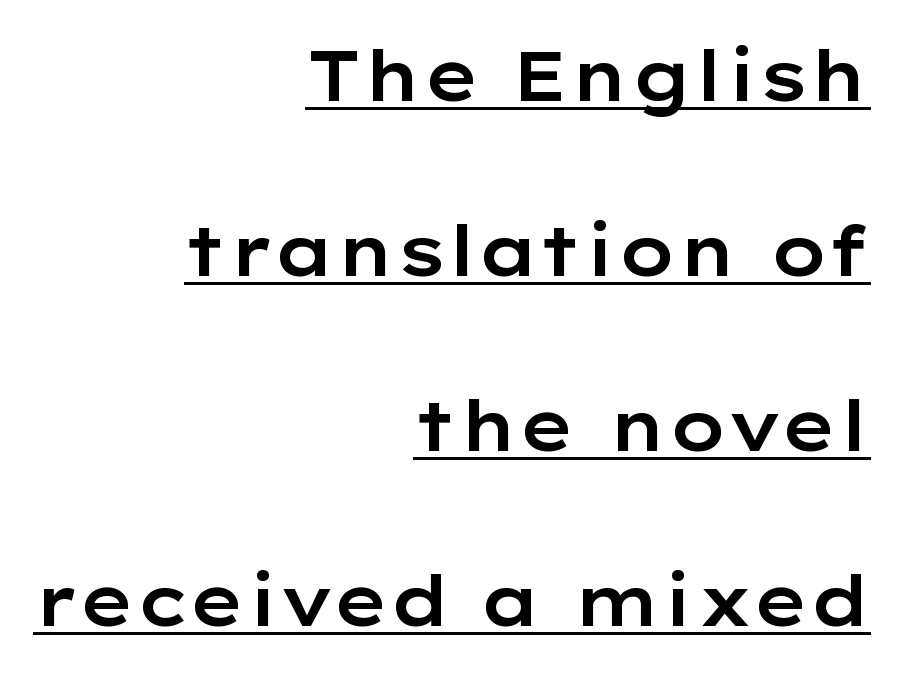
{"serif": "no", "italic": "no", "width": "wide", "stroke_contrast": "low", "x_height": "medium", "monospaced": "no", "underline": "yes", "align": "right", "line_spacing": "loose", "line_spacing_ratio": 2.5, "letter_spacing": "normal", "letter_spacing_em": 0.0, "glyph_px": 70}
